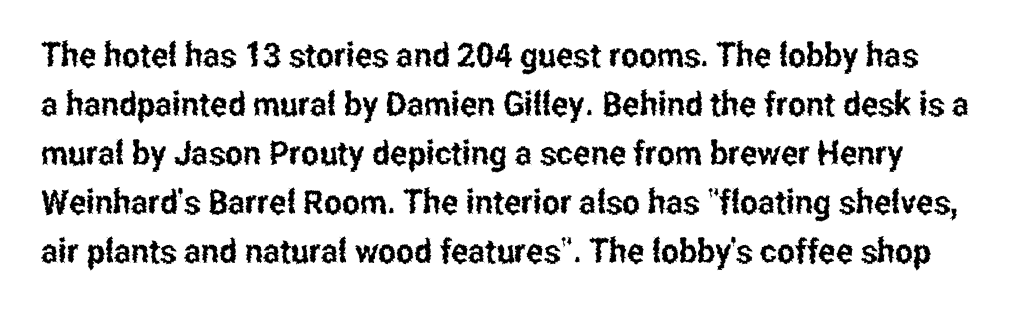
In terms of leading, this rendering sits right in the middle. Posture: upright roman. A typesetter would call this proportional, since set widths differ per character. Typographically, this falls in the sans-serif category. The space beneath each line is pristine and unruled. Between one letter and the next there's only the usual sliver of space.
